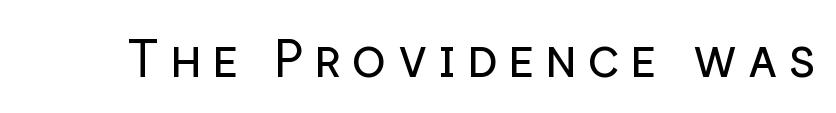
{"serif": "no", "italic": "no", "bold": "no", "weight": "regular", "width": "normal", "stroke_contrast": "low", "x_height": "medium", "monospaced": "no", "underline": "no", "letter_spacing": "wide", "letter_spacing_em": 0.21, "glyph_px": 51}
